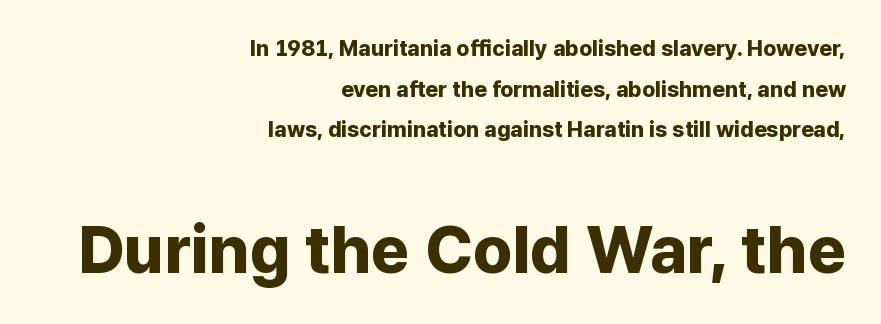
The image shows 66 px bold sans-serif type, upright; set right-aligned, line spacing 1.85x, normal letter spacing, not underlined; the second (bottom) block is 3.0x larger; low stroke contrast and a medium x-height.
